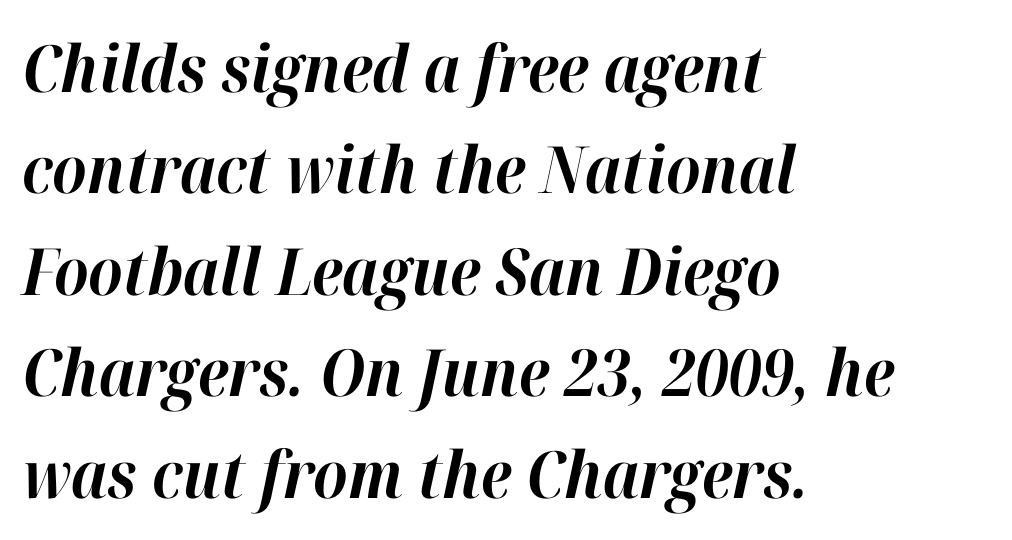
Q: Is the text bold? A: Yes.
Q: Is the text italic (slanted)? A: Yes, it leans right by about 12 degrees.
Q: Is the text underlined? A: No.
Q: How is the paragraph aligned? A: Left-aligned.
Q: Is the spacing between letters normal or unusually wide? A: Normal.
Q: Is the spacing between lines tight, normal or loose? A: Normal.
Q: Width (condensed, normal, or wide)? A: Normal.
Q: Stroke contrast? A: High.
Q: x-height? A: Medium.
Q: Monospaced? A: No.
